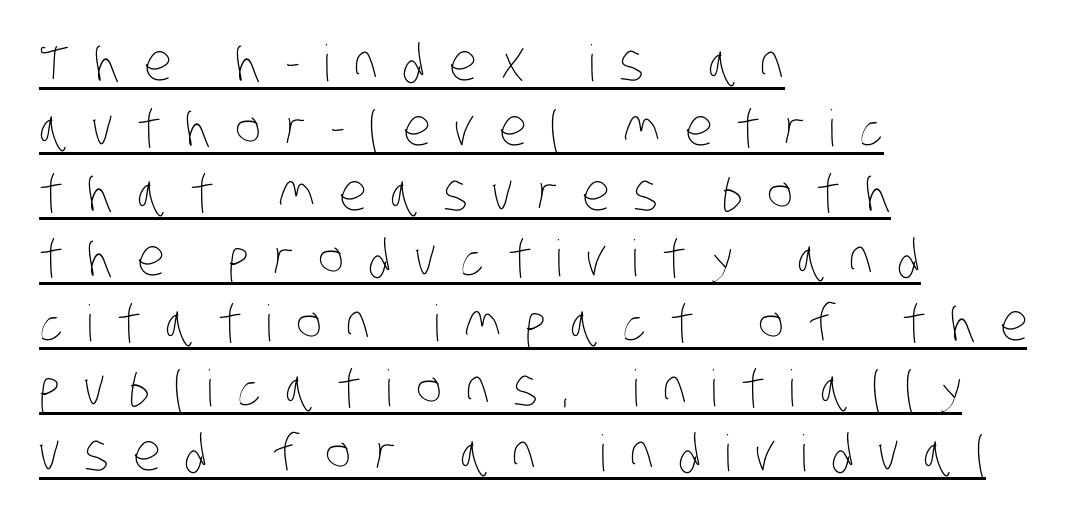
{"bold": "no", "weight": "thin", "width": "condensed", "stroke_contrast": "low", "x_height": "large", "monospaced": "no", "underline": "yes", "align": "left", "line_spacing": "normal", "line_spacing_ratio": 1.3, "letter_spacing": "wide", "letter_spacing_em": 0.48, "glyph_px": 50}
